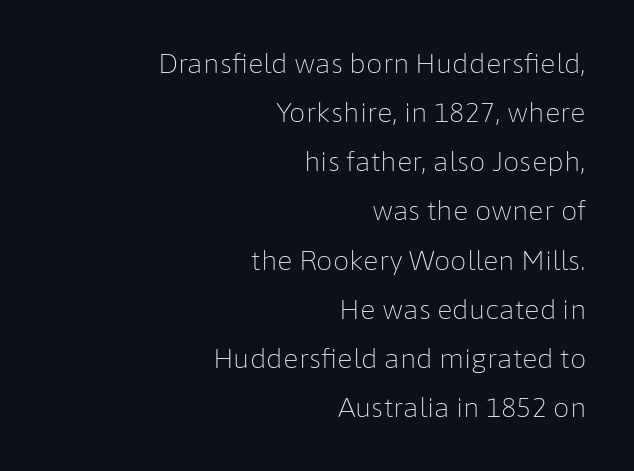
The image shows 26 px text type, upright; set right-aligned, line spacing 1.89x, normal letter spacing, not underlined.
